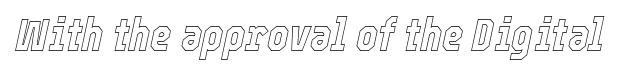
Words float on clear page, feet unadorned. These lines are rendered in a variable-pitch font. Compared with ordinary roman type, these characters are visibly tilted. The rendering keeps characters at their native spacing.
